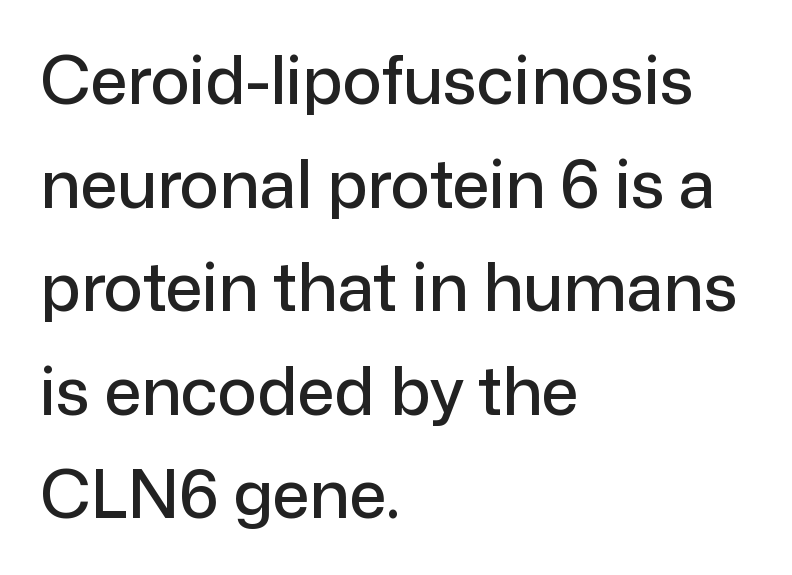
The font's upright variant was chosen for this text. Varying glyph widths throughout — classic text-font behaviour. All the whitespace from short lines collects on the right. Underlining? Definitely not there. The letterforms sit shoulder to shoulder at normal distance. Regular leading.
